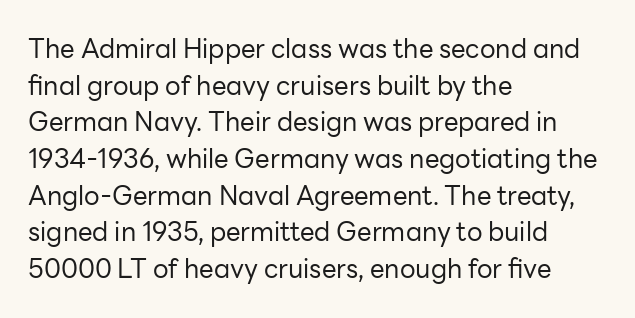
In CSS terms this would be text-align: left. The words here are not underlined. The font is comparable to plain body text, perhaps lighter. Every character sits straight up, as roman type does. The vertical gap from one line to the next is medium. Compared with typical body copy, the letter spacing here is the same.
